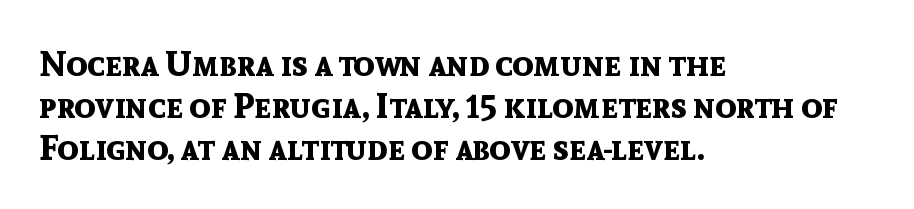
The image shows 35 px bold sans-serif type, upright; set left-aligned, line spacing 1.2x, normal letter spacing, not underlined; a medium x-height.
